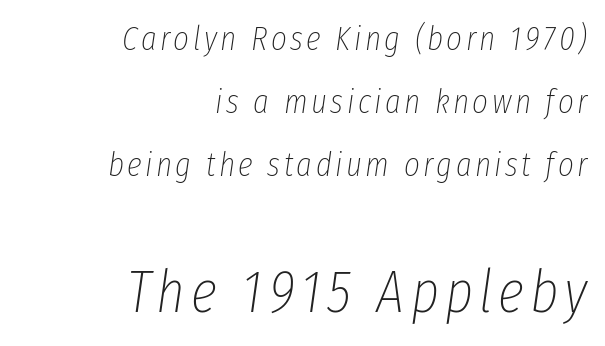
{"italic": "yes", "lean": "right", "slant_degrees": 8, "bold": "no", "weight": "thin", "width": "condensed", "stroke_contrast": "low", "x_height": "medium", "monospaced": "no", "underline": "no", "align": "right", "line_spacing_ratio": 1.85, "larger_block": "second", "size_ratio": 1.76, "glyph_px": 60}
